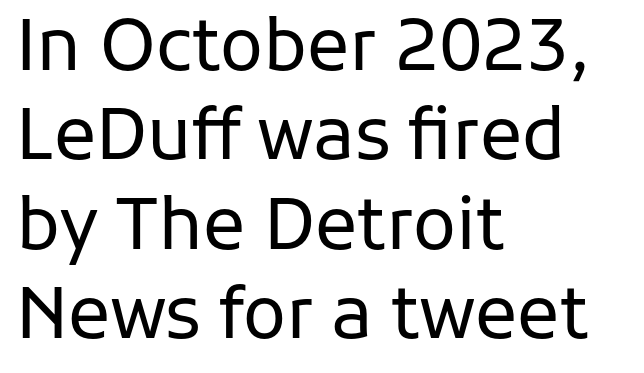
{"serif": "no", "italic": "no", "bold": "no", "weight": "regular", "width": "normal", "stroke_contrast": "low", "x_height": "medium", "monospaced": "no", "underline": "no", "align": "left", "line_spacing": "normal", "line_spacing_ratio": 1.26, "letter_spacing": "normal", "letter_spacing_em": 0.0, "glyph_px": 71}
